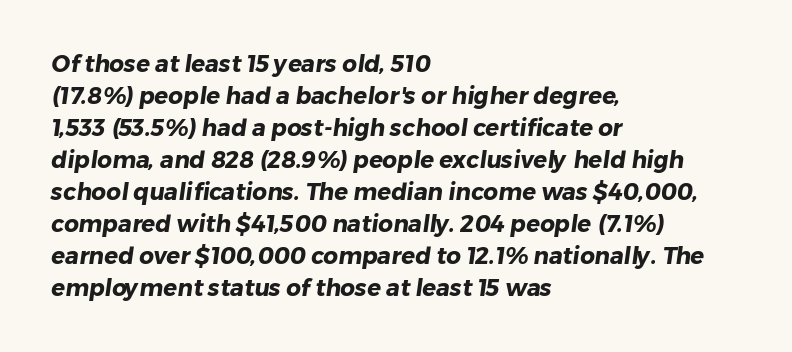
The image shows 23 px bold type; set left-aligned, normal line spacing (1.39x), normal letter spacing, not underlined.
